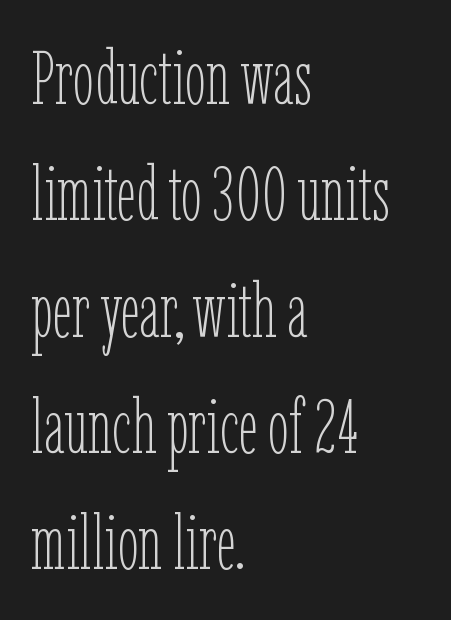
Q: Is the text bold? A: No.
Q: Is the text italic (slanted)? A: No, it is upright.
Q: Is the text underlined? A: No.
Q: How is the paragraph aligned? A: Left-aligned.
Q: Is the spacing between letters normal or unusually wide? A: Normal.
Q: Is the spacing between lines tight, normal or loose? A: Normal.
Q: Width (condensed, normal, or wide)? A: Condensed.
Q: Stroke contrast? A: Low.
Q: x-height? A: Medium.
Q: Monospaced? A: No.
